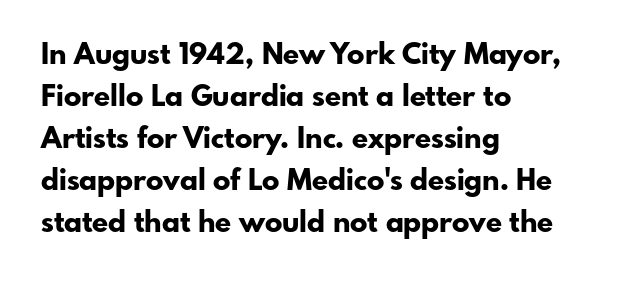
What weight is shown? A full bold with thick strokes. This sample uses plain, unmodified letter spacing. Only glyphs here, with clear space below each row. A typesetter would label this face a sans. The lettering holds an erect, upright posture throughout.
